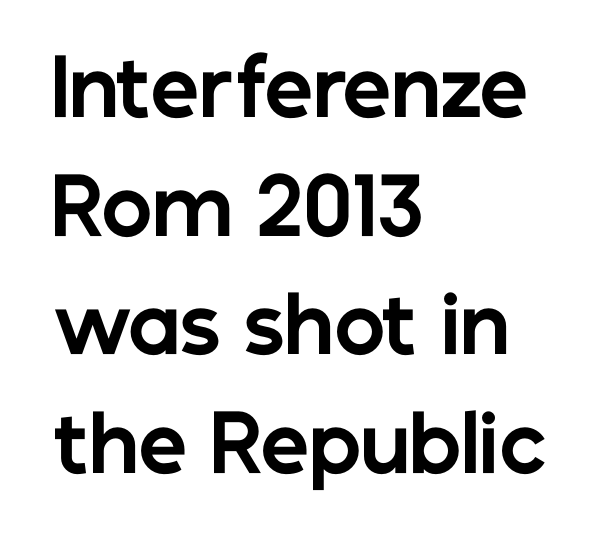
Q: Is the text bold? A: Yes.
Q: Is the text italic (slanted)? A: No, it is upright.
Q: Is the typeface a serif or a sans-serif typeface? A: Sans-serif.
Q: Is the text underlined? A: No.
Q: How is the paragraph aligned? A: Left-aligned.
Q: Is the spacing between letters normal or unusually wide? A: Normal.
Q: Is the spacing between lines tight, normal or loose? A: Normal.
Q: Width (condensed, normal, or wide)? A: Normal.
Q: Stroke contrast? A: Low.
Q: x-height? A: Medium.
Q: Monospaced? A: No.
